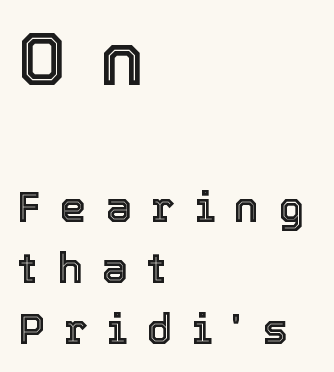
The image shows 74 px text type, upright; set left-aligned, normal line spacing (1.45x), unusually wide letter spacing (+0.46 em), not underlined; the first (top) block is 1.76x larger; a medium x-height.
